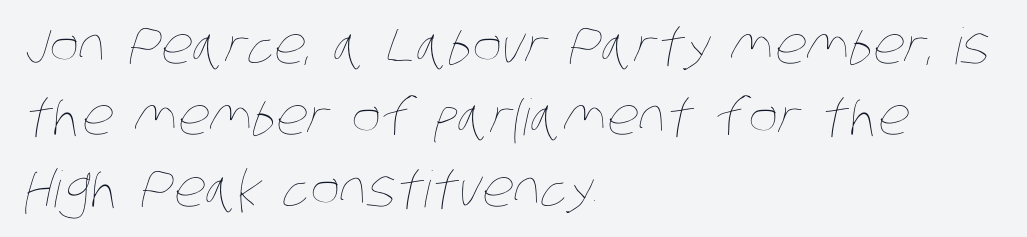
{"bold": "no", "weight": "thin", "width": "condensed", "stroke_contrast": "low", "x_height": "large", "monospaced": "no", "underline": "no", "align": "left", "line_spacing": "normal", "line_spacing_ratio": 1.43, "letter_spacing": "normal", "letter_spacing_em": 0.0, "glyph_px": 50}
